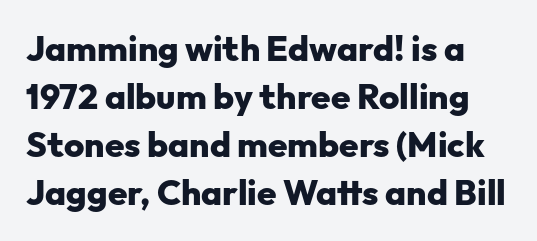
Proportional: the letters do not fall into vertical columns. This is sans-serif lettering, the kind often seen on screens and signage. You'd pick this weight for a headline — it's a proper bold. The type sits square on the baseline with zero lean. The type is set solid horizontally, with unmodified tracking. In terms of leading, this rendering sits right in the middle.
